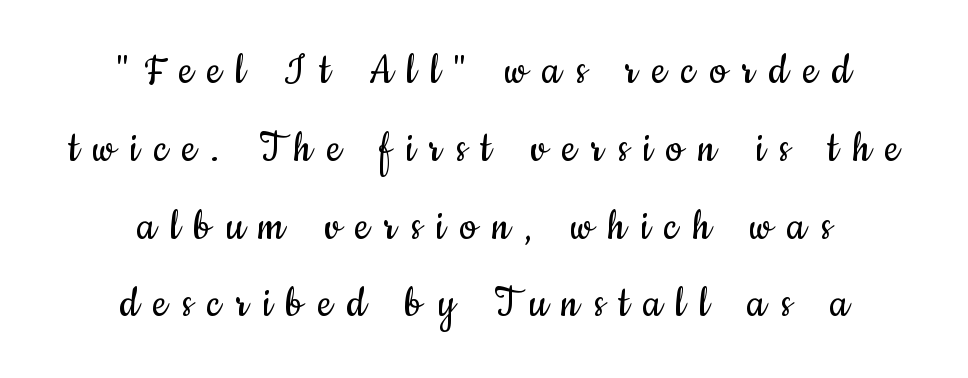
Q: Is the text bold? A: No.
Q: Is the text italic (slanted)? A: Yes.
Q: Is the typeface a serif or a sans-serif typeface? A: Sans-serif.
Q: Is the text underlined? A: No.
Q: How is the paragraph aligned? A: Centered.
Q: Is the spacing between letters normal or unusually wide? A: Unusually wide.
Q: Is the spacing between lines tight, normal or loose? A: Normal.
Q: Width (condensed, normal, or wide)? A: Condensed.
Q: Stroke contrast? A: Low.
Q: x-height? A: Small.
Q: Monospaced? A: No.
